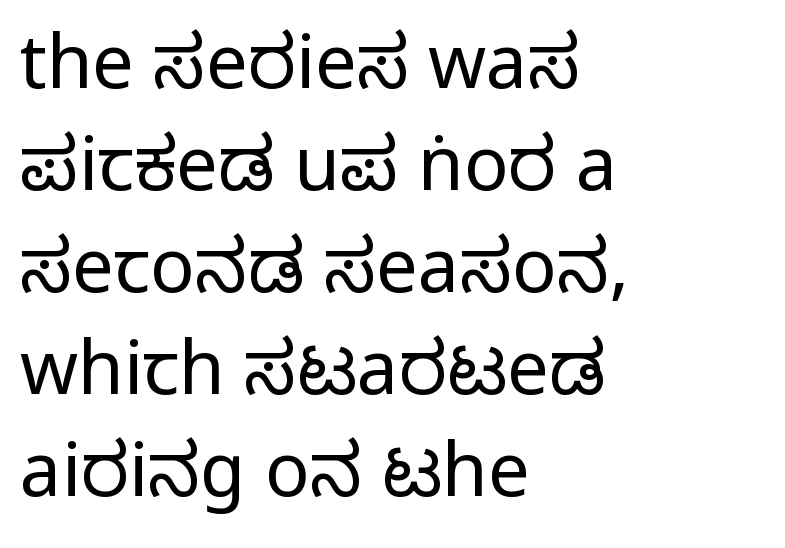
{"serif": "no", "italic": "no", "width": "condensed", "stroke_contrast": "medium", "monospaced": "no", "underline": "no", "align": "left", "line_spacing": "normal", "line_spacing_ratio": 1.38, "letter_spacing": "normal", "letter_spacing_em": 0.0, "glyph_px": 74}
